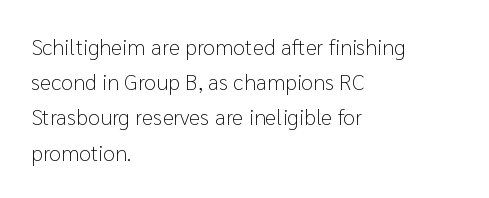
Q: Is the text bold? A: No.
Q: Is the text italic (slanted)? A: No, it is upright.
Q: Is the text underlined? A: No.
Q: How is the paragraph aligned? A: Left-aligned.
Q: Is the spacing between letters normal or unusually wide? A: Normal.
Q: Is the spacing between lines tight, normal or loose? A: Normal.
